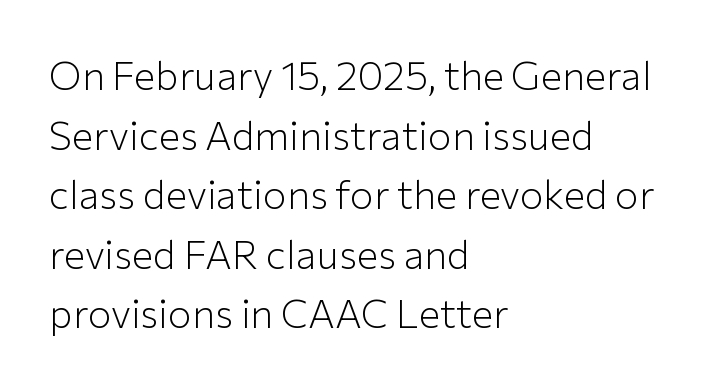
Q: Is the text bold? A: No.
Q: Is the text italic (slanted)? A: No, it is upright.
Q: Is the typeface a serif or a sans-serif typeface? A: Sans-serif.
Q: Is the text underlined? A: No.
Q: How is the paragraph aligned? A: Left-aligned.
Q: Is the spacing between letters normal or unusually wide? A: Normal.
Q: Is the spacing between lines tight, normal or loose? A: Normal.
Q: Width (condensed, normal, or wide)? A: Normal.
Q: Stroke contrast? A: Low.
Q: x-height? A: Medium.
Q: Monospaced? A: No.
